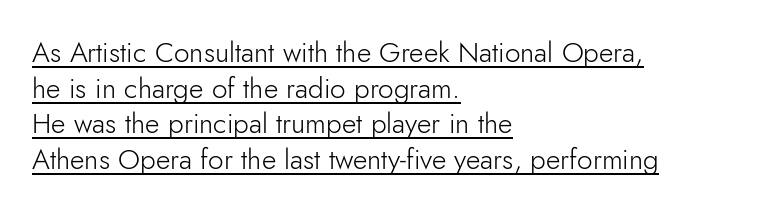
This sample keeps an unexceptional amount of space between lines. Tracking here is standard; glyphs follow each other at the usual distance. The lines are quadded left. Are there feet on the stems? There aren't — it's a sans.
